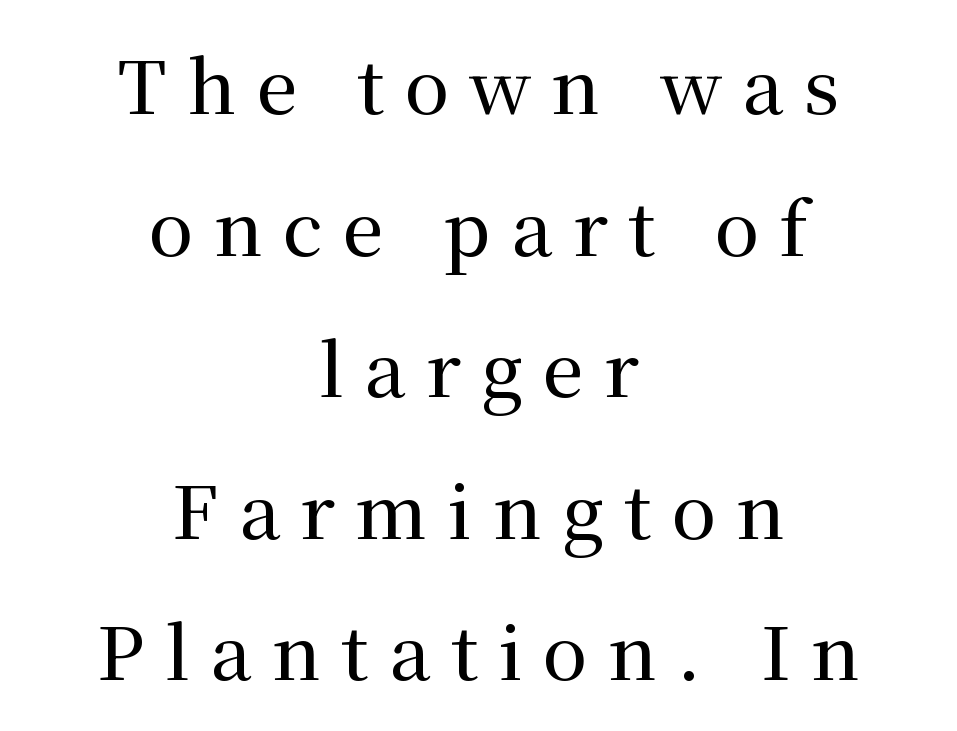
Check where the strokes stop: tiny serifs finish them off. Reading down the block, each line starts at a different indent, mirrored at its end. Honestly, the rows look like they've been pulled way apart. These lines were composed using upright roman letters. The zone under the glyphs is completely vacant. The letters advance in unequal steps, a hallmark of proportional type.
